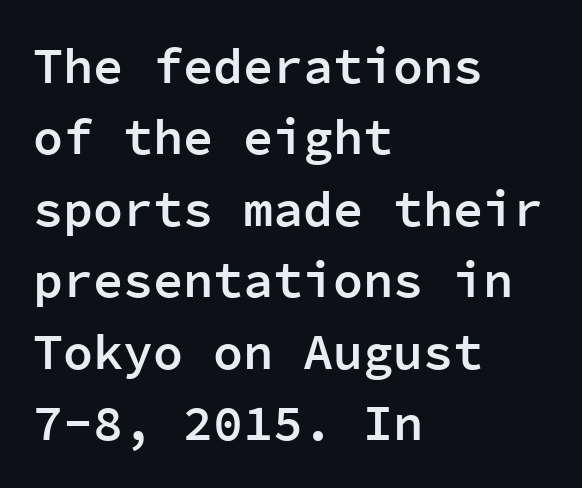
{"serif": "no", "italic": "no", "bold": "semi", "weight": "semibold", "width": "normal", "stroke_contrast": "low", "x_height": "medium", "monospaced": "yes", "underline": "no", "align": "left", "line_spacing": "normal", "line_spacing_ratio": 1.43, "letter_spacing": "normal", "letter_spacing_em": 0.0, "glyph_px": 50}
